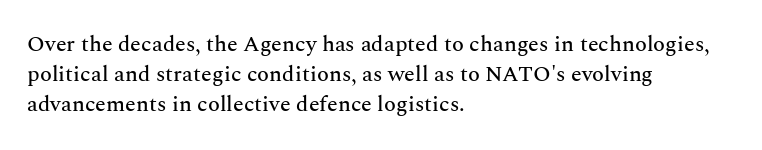
Q: Is the text italic (slanted)? A: No, it is upright.
Q: Is the text underlined? A: No.
Q: How is the paragraph aligned? A: Left-aligned.
Q: Is the spacing between letters normal or unusually wide? A: Normal.
Q: Is the spacing between lines tight, normal or loose? A: Normal.
